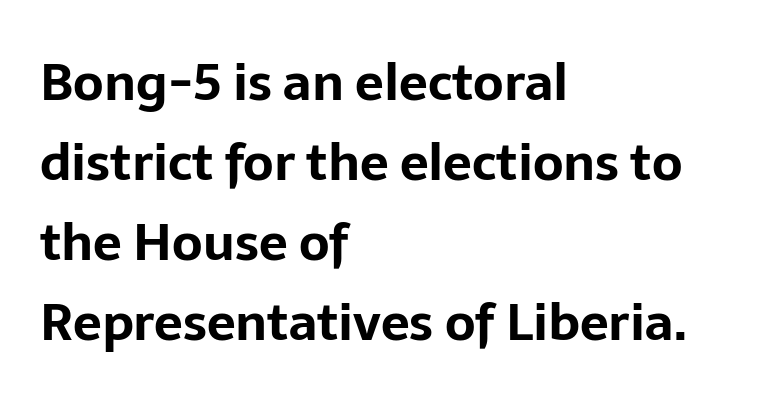
{"serif": "no", "italic": "no", "bold": "yes", "weight": "bold", "width": "normal", "stroke_contrast": "low", "x_height": "medium", "monospaced": "no", "underline": "no", "align": "left", "line_spacing": "normal", "line_spacing_ratio": 1.57, "letter_spacing": "normal", "letter_spacing_em": 0.0, "glyph_px": 51}
